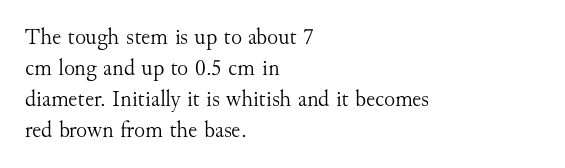
{"italic": "no", "bold": "no", "underline": "no", "align": "left", "line_spacing": "normal", "line_spacing_ratio": 1.35, "letter_spacing": "normal", "letter_spacing_em": 0.0, "glyph_px": 23}
